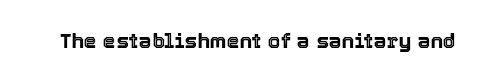
{"italic": "no", "underline": "no", "letter_spacing": "normal", "letter_spacing_em": 0.0, "glyph_px": 21}
